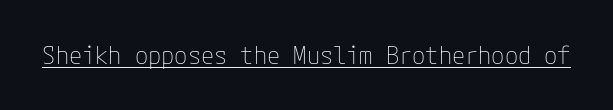
The image shows 24 px text type, upright; set normal letter spacing, underlined.
